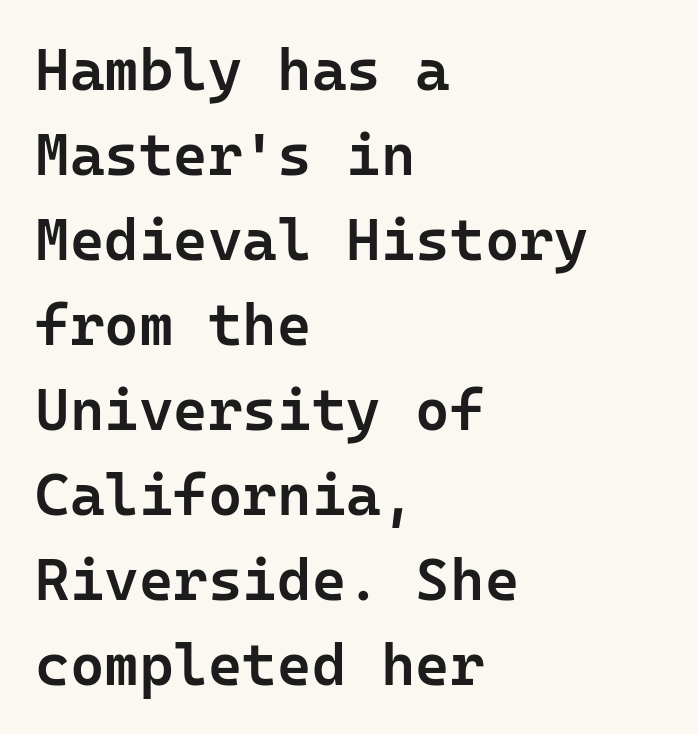
{"serif": "no", "italic": "no", "bold": "semi", "weight": "semibold", "width": "normal", "stroke_contrast": "low", "x_height": "medium", "monospaced": "yes", "underline": "no", "align": "left", "line_spacing": "normal", "line_spacing_ratio": 1.44, "letter_spacing": "normal", "letter_spacing_em": 0.0, "glyph_px": 59}
